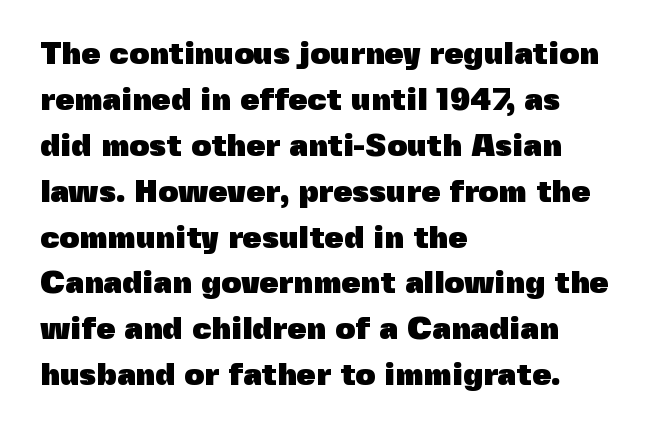
The image shows 31 px heavy sans-serif type, upright; set left-aligned, normal line spacing (1.48x), normal letter spacing, not underlined; a medium x-height.
